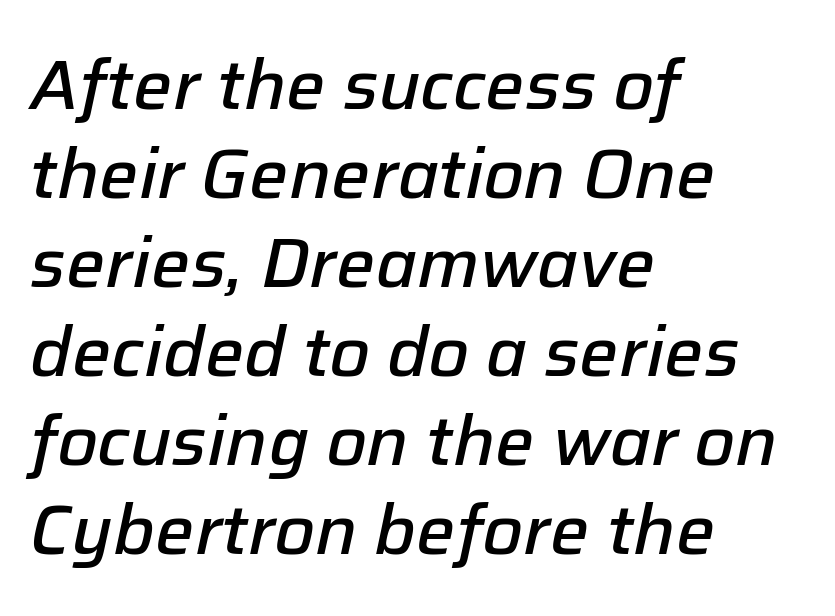
{"italic": "yes", "lean": "right", "slant_degrees": 12, "bold": "semi", "weight": "semibold", "width": "normal", "stroke_contrast": "low", "x_height": "medium", "monospaced": "no", "underline": "no", "align": "left", "line_spacing": "normal", "line_spacing_ratio": 1.29, "letter_spacing": "normal", "letter_spacing_em": 0.0, "glyph_px": 69}
